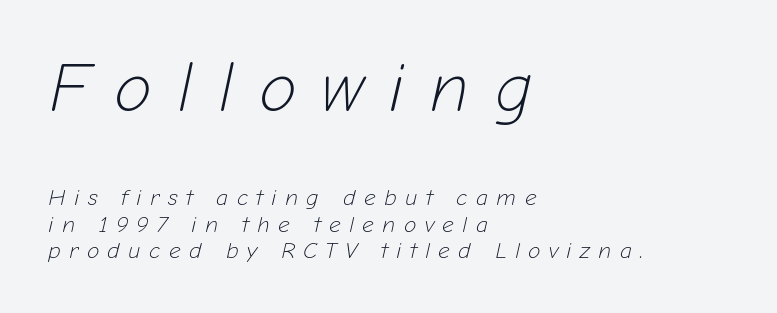
The image shows 70 px light type, italic (leaning right); set left-aligned, tight line spacing (1.15x), unusually wide letter spacing (+0.36 em), not underlined; the first (top) block is 3.04x larger; low stroke contrast and a medium x-height.
